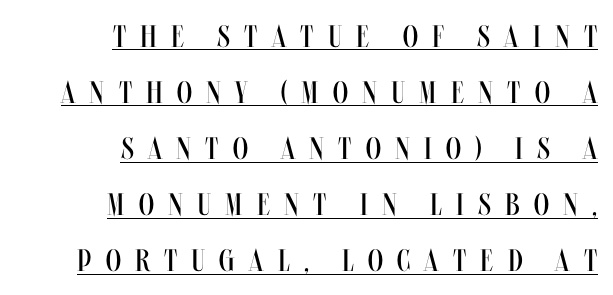
{"italic": "no", "bold": "no", "weight": "regular", "width": "condensed", "stroke_contrast": "medium", "x_height": "large", "monospaced": "no", "underline": "yes", "align": "right", "line_spacing_ratio": 1.81, "letter_spacing": "wide", "letter_spacing_em": 0.46, "glyph_px": 31}
